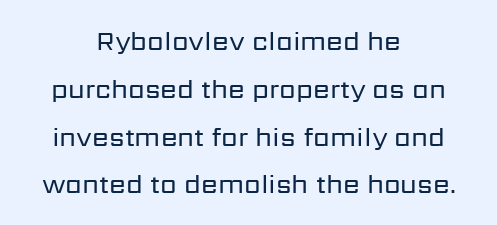
Centered paragraph, ragged on both sides. The typeface has the unassuming heft of standard copy or less. Just letters on the line, the space beneath them empty. Look at the tracking — it's just the regular setting, nothing added.
